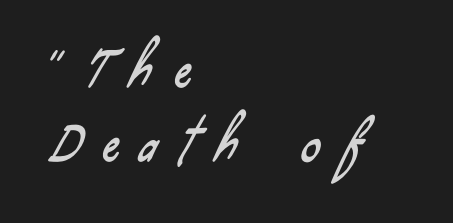
Q: Is the typeface a serif or a sans-serif typeface? A: Sans-serif.
Q: Is the text underlined? A: No.
Q: How is the paragraph aligned? A: Left-aligned.
Q: Is the spacing between letters normal or unusually wide? A: Unusually wide.
Q: Is the spacing between lines tight, normal or loose? A: Normal.
Q: Width (condensed, normal, or wide)? A: Condensed.
Q: Stroke contrast? A: Low.
Q: x-height? A: Small.
Q: Monospaced? A: No.
